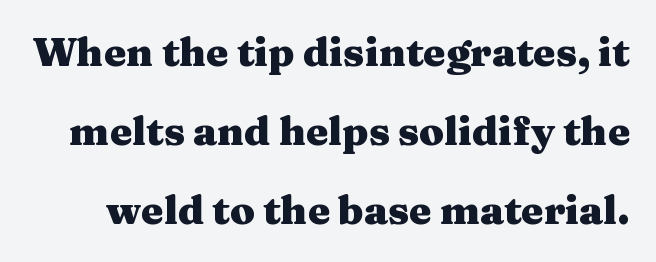
The image shows 40 px heavy, wide serif type, upright; set loose line spacing (1.98x), normal letter spacing, not underlined; medium stroke contrast and a medium x-height.
